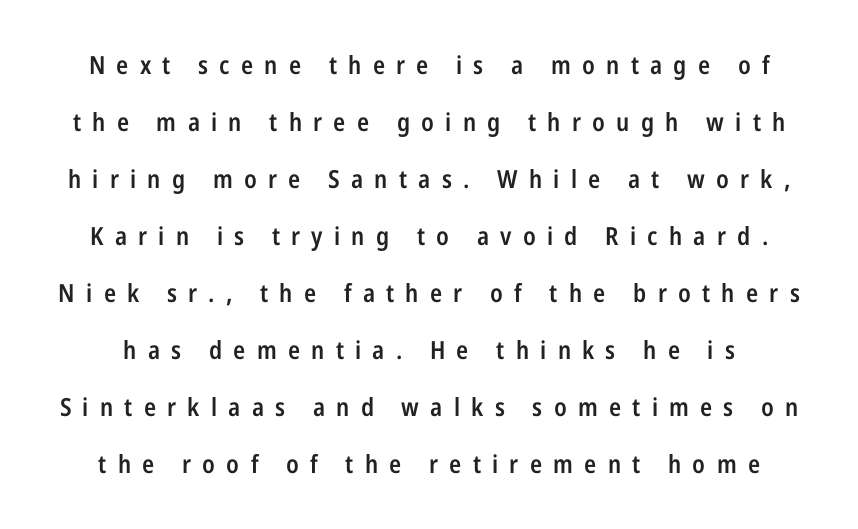
Q: Is the text bold? A: Semi-bold.
Q: Is the text italic (slanted)? A: No, it is upright.
Q: Is the text underlined? A: No.
Q: Is the spacing between letters normal or unusually wide? A: Unusually wide.
Q: Is the spacing between lines tight, normal or loose? A: Loose.
